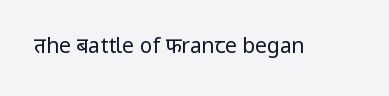
The image shows 21 px text type, upright; set normal letter spacing, not underlined.
